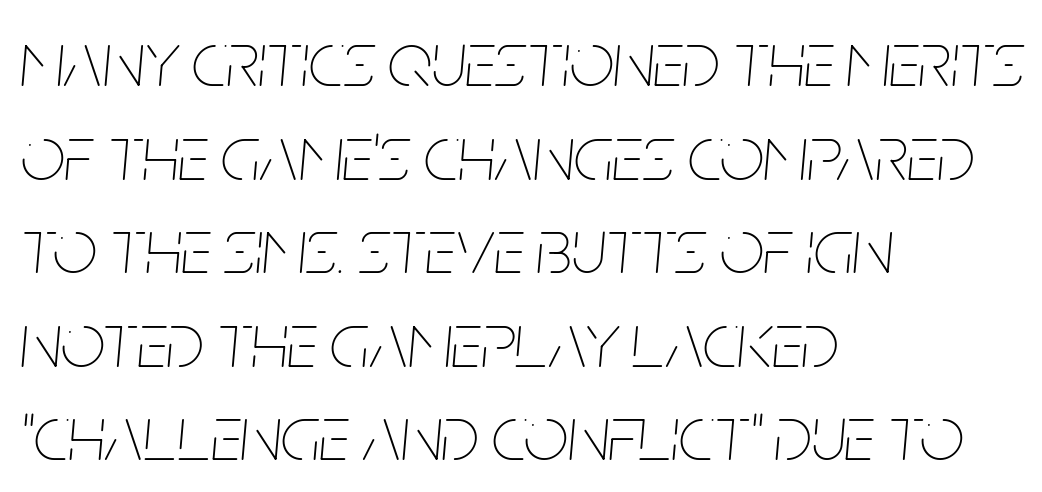
The strokes are not fattened; the text isn't bold. No extra tracking has been applied to these lines. Rendered with sloped, italic letterforms. Clear beneath every line of the passage. Varying glyph widths throughout — classic text-font behaviour. In CSS terms this would be text-align: left.
